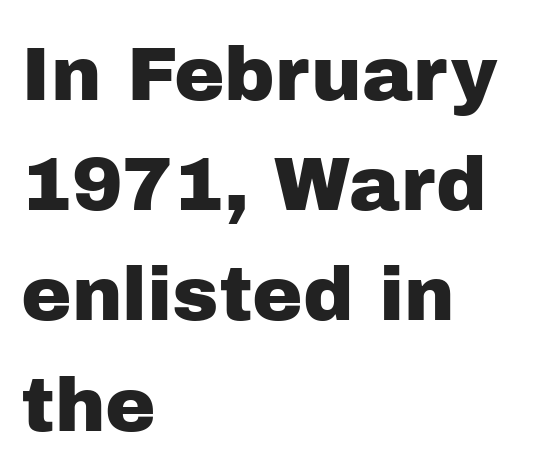
Q: Is the text italic (slanted)? A: No, it is upright.
Q: Is the typeface a serif or a sans-serif typeface? A: Sans-serif.
Q: Is the text underlined? A: No.
Q: How is the paragraph aligned? A: Left-aligned.
Q: Is the spacing between letters normal or unusually wide? A: Normal.
Q: Is the spacing between lines tight, normal or loose? A: Normal.
Q: Width (condensed, normal, or wide)? A: Normal.
Q: Stroke contrast? A: Low.
Q: x-height? A: Medium.
Q: Monospaced? A: No.
